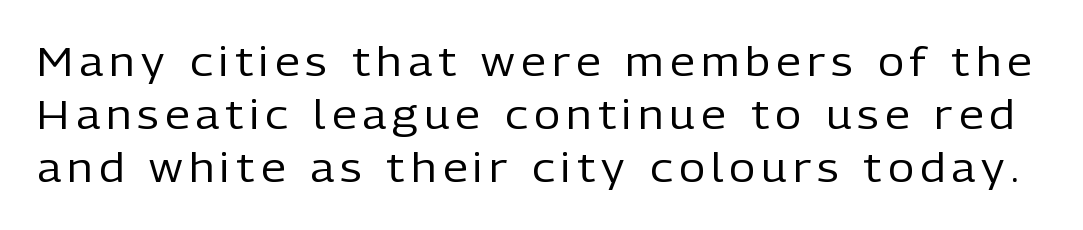
{"serif": "no", "italic": "no", "bold": "no", "weight": "regular", "width": "normal", "stroke_contrast": "low", "x_height": "medium", "monospaced": "no", "underline": "no", "line_spacing": "normal", "line_spacing_ratio": 1.33, "glyph_px": 40}
